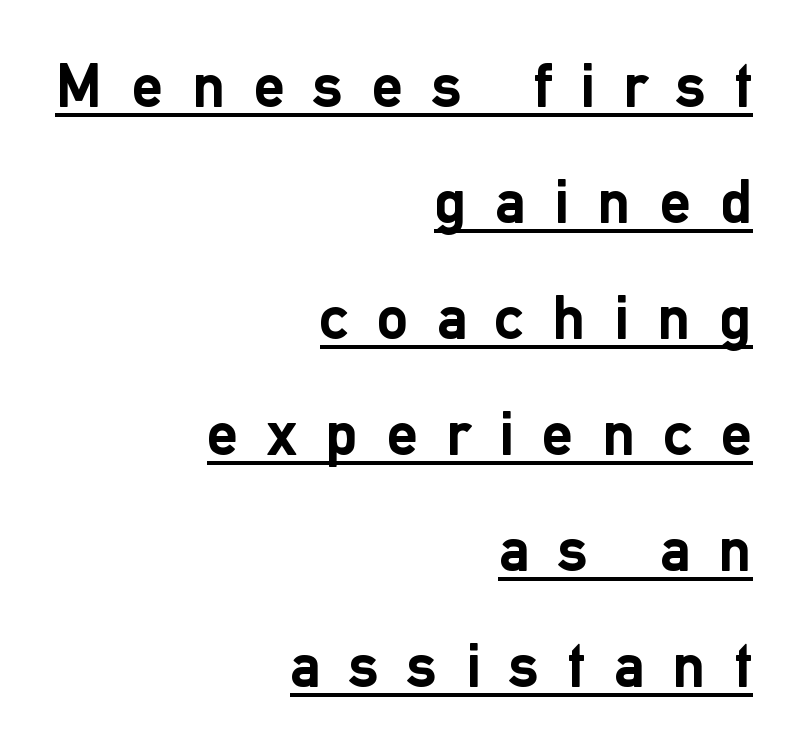
Q: Is the text bold? A: Yes.
Q: Is the text italic (slanted)? A: No, it is upright.
Q: Is the typeface a serif or a sans-serif typeface? A: Sans-serif.
Q: Is the text underlined? A: Yes.
Q: How is the paragraph aligned? A: Right-aligned.
Q: Is the spacing between letters normal or unusually wide? A: Unusually wide.
Q: Width (condensed, normal, or wide)? A: Normal.
Q: Stroke contrast? A: Low.
Q: x-height? A: Medium.
Q: Monospaced? A: No.
